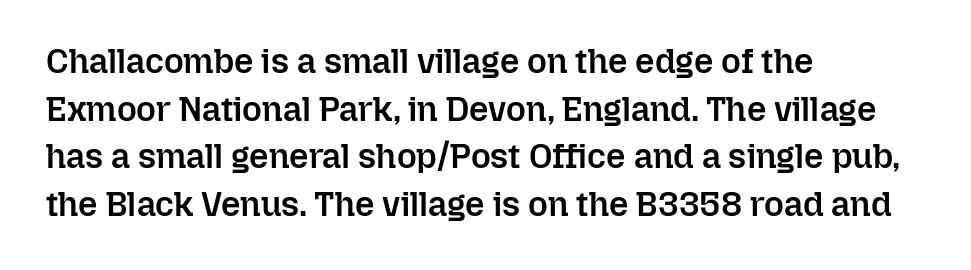
The image shows 34 px semibold type, upright; set left-aligned, normal line spacing (1.4x), normal letter spacing, not underlined; low stroke contrast and a medium x-height.
